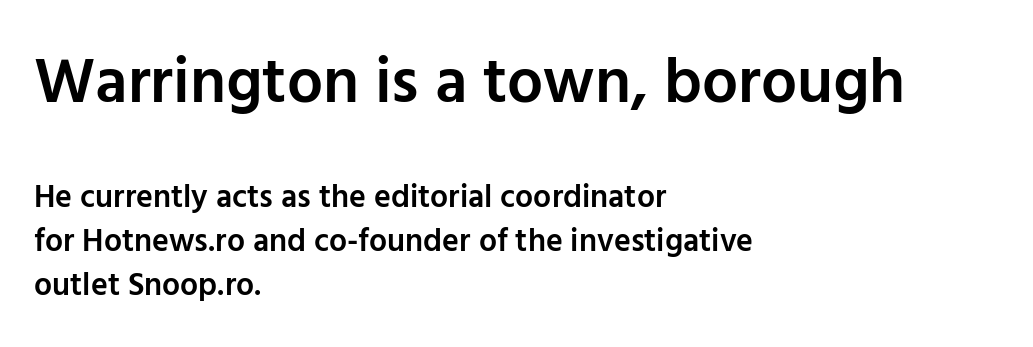
The lines in this sample share a left origin and differ only in where they stop. The passage shown begins with its larger block and ends with its smaller one. Is there any slant? The stems are plumb. Each glyph is drawn with semibold strokes, heavier than normal yet not fully bold. Is the letter spacing exaggerated? No — it looks like the ordinary default. Note the varied advance widths — an 'i' is clearly narrower than an 'm'.
